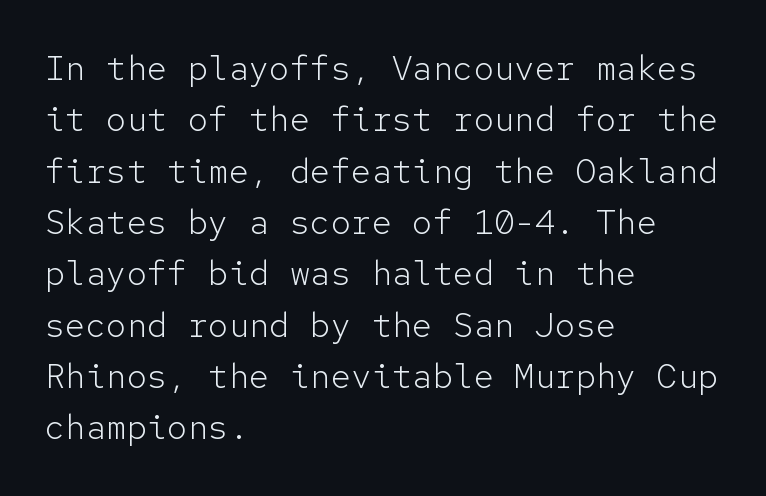
Look at the tracking — it's just the regular setting, nothing added. Vertical spacing — default. Are there feet on the stems? There aren't — it's a sans. In CSS terms this would be text-align: left. The face used here is monospaced, like something from a code editor. Rule under the text: the space is simply empty.
